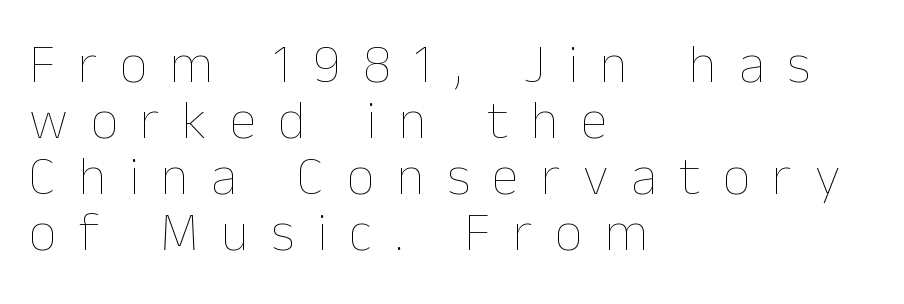
Q: Is the text bold? A: No.
Q: Is the text italic (slanted)? A: No, it is upright.
Q: Is the text underlined? A: No.
Q: How is the paragraph aligned? A: Left-aligned.
Q: Is the spacing between letters normal or unusually wide? A: Unusually wide.
Q: Is the spacing between lines tight, normal or loose? A: Tight.
Q: Width (condensed, normal, or wide)? A: Normal.
Q: Stroke contrast? A: Low.
Q: x-height? A: Medium.
Q: Monospaced? A: No.
